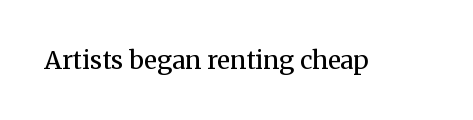
The image shows 25 px text type, upright; set normal letter spacing, not underlined.
